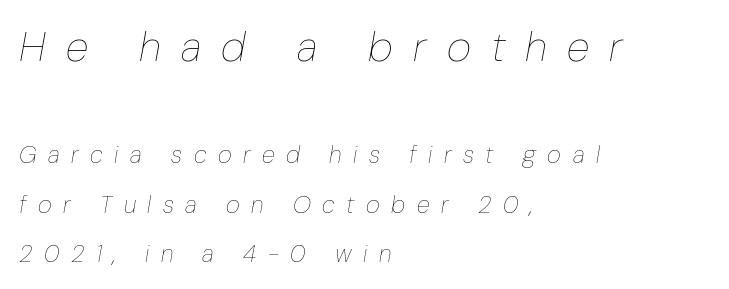
The vertical gap from one line to the next is large. Horizontally, the lines are justified to the leading edge only. Each row of text sits above clean, open space. Students, note that the glyphs here are deliberately spaced far apart. Think of a printed novel: that variable character pitch is what you see here.
